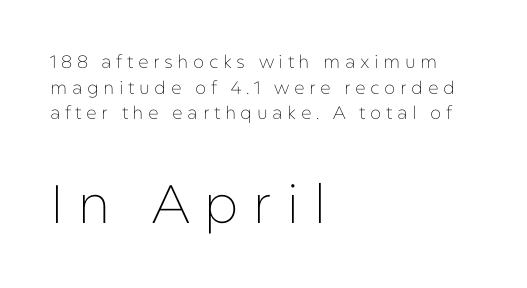
The image shows 54 px thin sans-serif type, upright; set left-aligned, normal line spacing (1.43x), unusually wide letter spacing (+0.25 em), not underlined; the second (bottom) block is 3.0x larger; low stroke contrast and a medium x-height.
